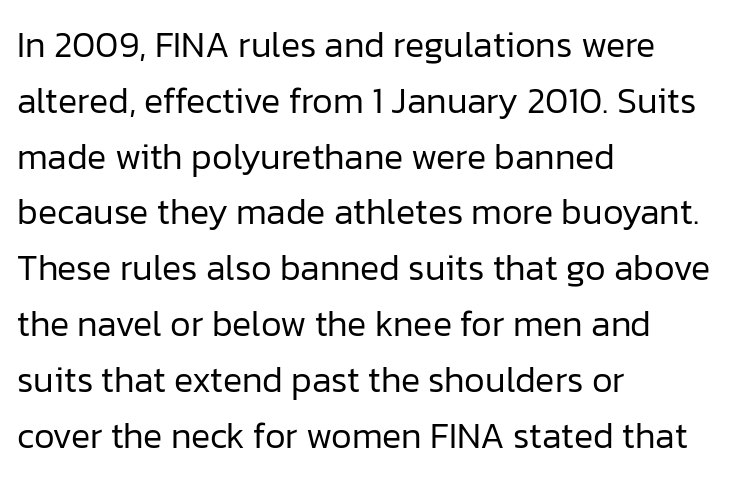
{"serif": "no", "italic": "no", "bold": "no", "weight": "regular", "width": "normal", "stroke_contrast": "low", "x_height": "medium", "monospaced": "no", "underline": "no", "align": "left", "line_spacing": "normal", "line_spacing_ratio": 1.55, "letter_spacing": "normal", "letter_spacing_em": 0.0, "glyph_px": 36}
